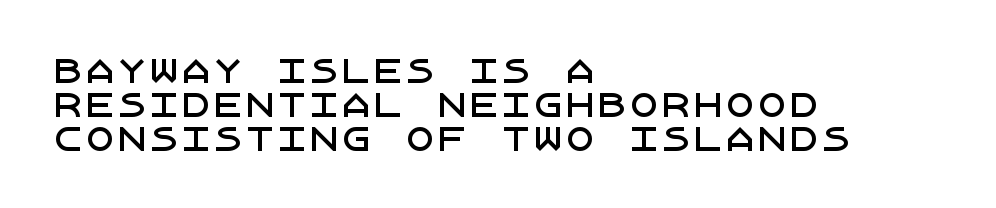
{"serif": "no", "italic": "no", "width": "normal", "stroke_contrast": "low", "x_height": "large", "underline": "no", "align": "left", "line_spacing": "tight", "line_spacing_ratio": 1.07, "letter_spacing": "normal", "letter_spacing_em": 0.0, "glyph_px": 32}
